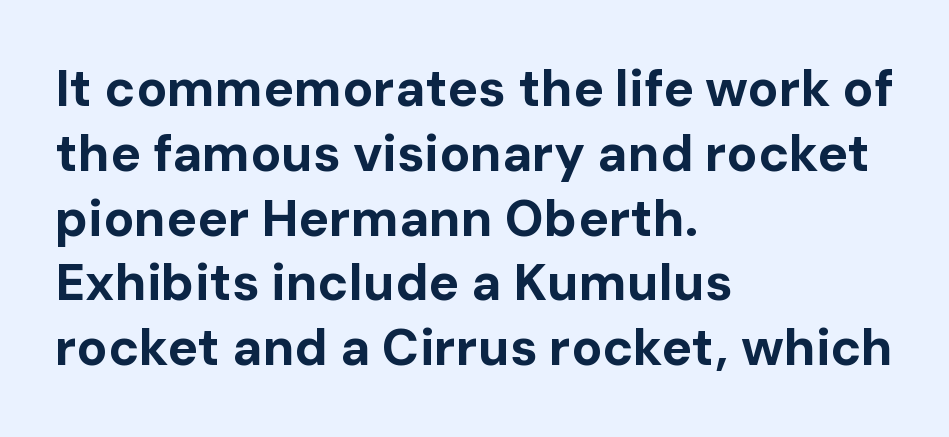
Q: Is the text bold? A: Yes.
Q: Is the text italic (slanted)? A: No, it is upright.
Q: Is the typeface a serif or a sans-serif typeface? A: Sans-serif.
Q: Is the text underlined? A: No.
Q: How is the paragraph aligned? A: Left-aligned.
Q: Is the spacing between letters normal or unusually wide? A: Normal.
Q: Is the spacing between lines tight, normal or loose? A: Normal.
Q: Width (condensed, normal, or wide)? A: Normal.
Q: Stroke contrast? A: Low.
Q: x-height? A: Medium.
Q: Monospaced? A: No.
